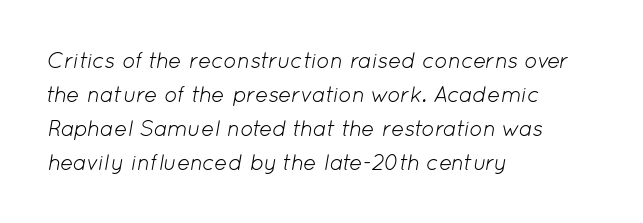
Q: Is the text bold? A: No.
Q: Is the text italic (slanted)? A: Yes, it leans right by about 12 degrees.
Q: Is the text underlined? A: No.
Q: How is the paragraph aligned? A: Left-aligned.
Q: Is the spacing between letters normal or unusually wide? A: Normal.
Q: Is the spacing between lines tight, normal or loose? A: Normal.
